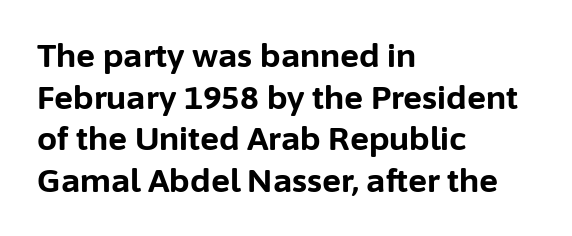
{"serif": "no", "italic": "no", "bold": "yes", "weight": "bold", "width": "normal", "stroke_contrast": "low", "x_height": "medium", "monospaced": "no", "underline": "no", "align": "left", "line_spacing": "normal", "line_spacing_ratio": 1.3, "letter_spacing": "normal", "letter_spacing_em": 0.0, "glyph_px": 32}
